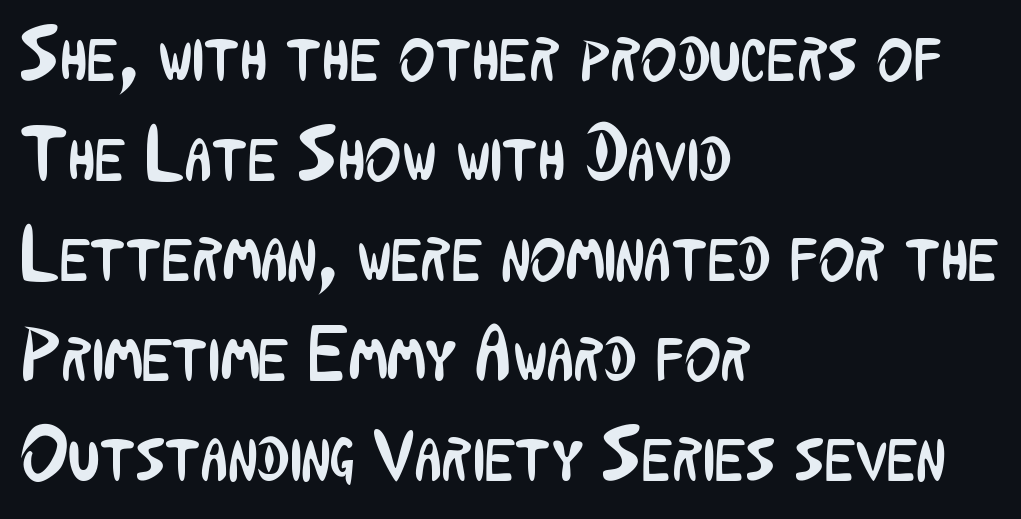
{"serif": "no", "italic": "no", "bold": "no", "weight": "regular", "width": "condensed", "stroke_contrast": "low", "x_height": "medium", "monospaced": "no", "underline": "no", "align": "left", "line_spacing": "normal", "line_spacing_ratio": 1.3, "letter_spacing": "normal", "letter_spacing_em": 0.0, "glyph_px": 77}
